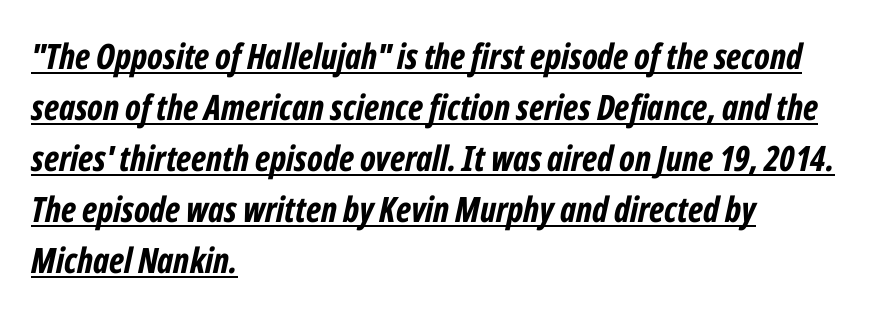
Q: Is the text bold? A: Yes.
Q: Is the text italic (slanted)? A: Yes, it leans right by about 12 degrees.
Q: Is the text underlined? A: Yes.
Q: How is the paragraph aligned? A: Left-aligned.
Q: Is the spacing between letters normal or unusually wide? A: Normal.
Q: Is the spacing between lines tight, normal or loose? A: Normal.
Q: Width (condensed, normal, or wide)? A: Condensed.
Q: Stroke contrast? A: Low.
Q: x-height? A: Medium.
Q: Monospaced? A: No.
